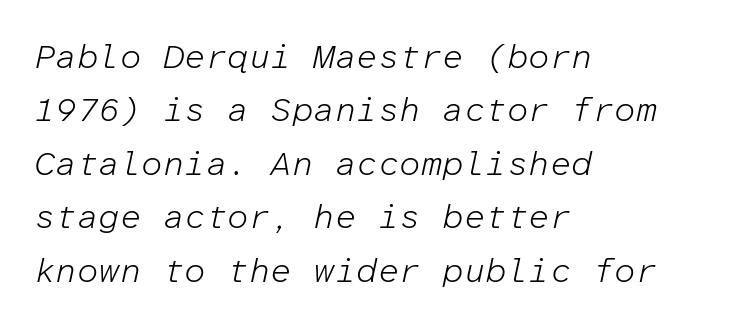
{"italic": "yes", "lean": "right", "slant_degrees": 12, "bold": "no", "weight": "light", "width": "normal", "stroke_contrast": "low", "x_height": "medium", "monospaced": "yes", "underline": "no", "align": "left", "line_spacing": "normal", "line_spacing_ratio": 1.57, "letter_spacing": "normal", "letter_spacing_em": 0.0, "glyph_px": 34}
